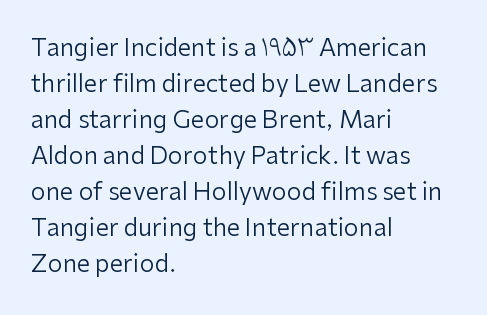
The image shows 24 px text type, upright; set left-aligned, normal line spacing (1.5x), normal letter spacing, not underlined.
